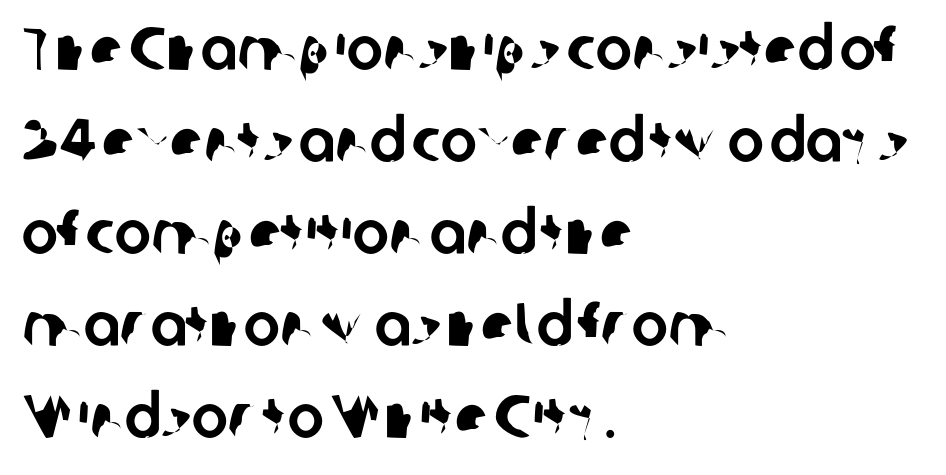
Horizontal alignment here is leftward, the default for most running prose. The rendering uses natural spacing where letterforms have individual widths. The gap between lines stays unmarked. How would I describe the line gaps? Plain and ordinary. Spacing between characters is what you'd get straight out of the box. Classification — sans serif.
